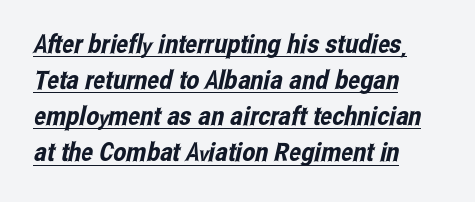
Q: Is the text underlined? A: Yes.
Q: How is the paragraph aligned? A: Left-aligned.
Q: Is the spacing between letters normal or unusually wide? A: Normal.
Q: Is the spacing between lines tight, normal or loose? A: Normal.
